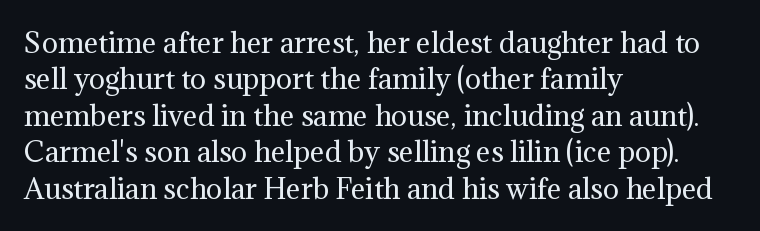
Q: Is the text bold? A: No.
Q: Is the text italic (slanted)? A: No, it is upright.
Q: Is the text underlined? A: No.
Q: How is the paragraph aligned? A: Left-aligned.
Q: Is the spacing between letters normal or unusually wide? A: Normal.
Q: Is the spacing between lines tight, normal or loose? A: Normal.
